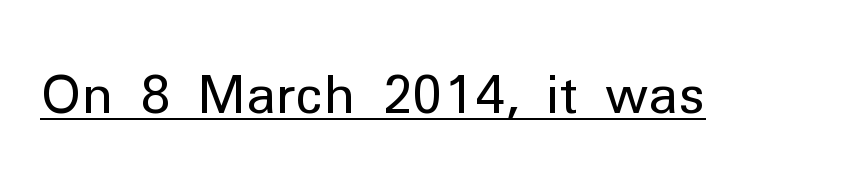
The font family rendered here belongs to the sans-serif group. The passage shown is not bold in any degree. The rendered words wear a rule along their underside. Here the glyphs are tracked normally, forming tight word shapes. Tall strokes in this sample are plumb rather than angled.
